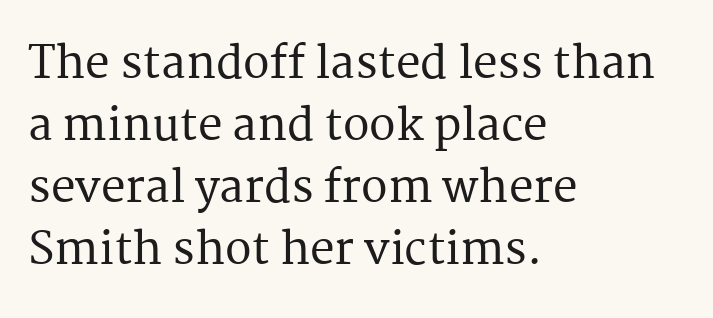
{"serif": "yes", "italic": "no", "width": "normal", "stroke_contrast": "medium", "x_height": "medium", "monospaced": "no", "underline": "no", "align": "left", "line_spacing": "normal", "line_spacing_ratio": 1.41, "letter_spacing": "normal", "letter_spacing_em": 0.0, "glyph_px": 44}
